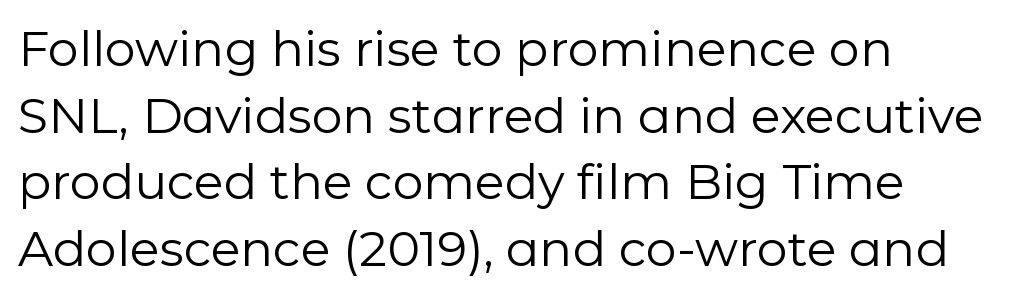
The image shows 49 px regular-weight sans-serif type, upright; set left-aligned, normal line spacing (1.36x), normal letter spacing, not underlined; low stroke contrast and a medium x-height.
